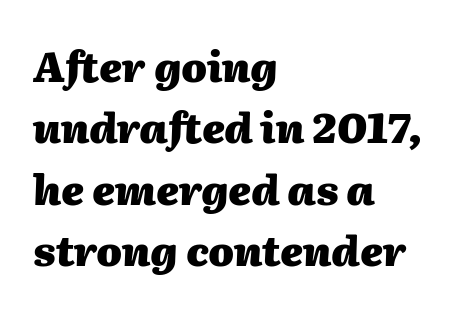
{"italic": "yes", "lean": "right", "slant_degrees": 2, "bold": "yes", "weight": "heavy", "width": "normal", "stroke_contrast": "medium", "x_height": "medium", "monospaced": "no", "underline": "no", "align": "left", "line_spacing": "normal", "line_spacing_ratio": 1.5, "letter_spacing": "normal", "letter_spacing_em": 0.0, "glyph_px": 41}
